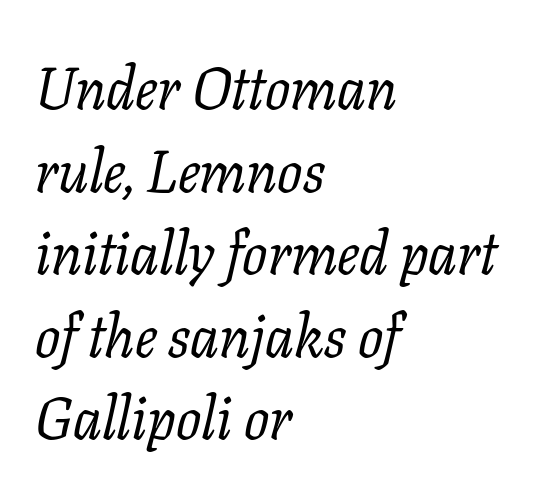
Q: Is the text bold? A: No.
Q: Is the text italic (slanted)? A: Yes, it leans right by about 11 degrees.
Q: Is the typeface a serif or a sans-serif typeface? A: Serif.
Q: Is the text underlined? A: No.
Q: How is the paragraph aligned? A: Left-aligned.
Q: Is the spacing between letters normal or unusually wide? A: Normal.
Q: Is the spacing between lines tight, normal or loose? A: Normal.
Q: Width (condensed, normal, or wide)? A: Normal.
Q: Stroke contrast? A: Low.
Q: x-height? A: Medium.
Q: Monospaced? A: No.
